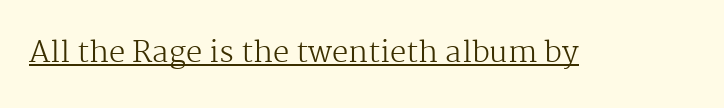
{"serif": "yes", "italic": "no", "bold": "no", "weight": "regular", "width": "normal", "stroke_contrast": "medium", "x_height": "medium", "monospaced": "no", "underline": "yes", "letter_spacing": "normal", "letter_spacing_em": 0.0, "glyph_px": 29}
